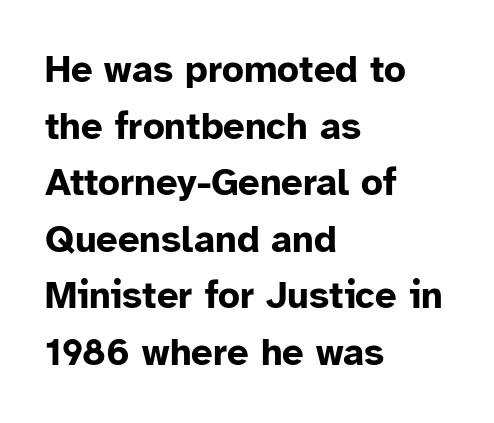
Q: Is the text bold? A: Yes.
Q: Is the text italic (slanted)? A: No, it is upright.
Q: Is the typeface a serif or a sans-serif typeface? A: Sans-serif.
Q: Is the text underlined? A: No.
Q: How is the paragraph aligned? A: Left-aligned.
Q: Is the spacing between letters normal or unusually wide? A: Normal.
Q: Is the spacing between lines tight, normal or loose? A: Normal.
Q: Width (condensed, normal, or wide)? A: Normal.
Q: Stroke contrast? A: Low.
Q: x-height? A: Medium.
Q: Monospaced? A: No.
